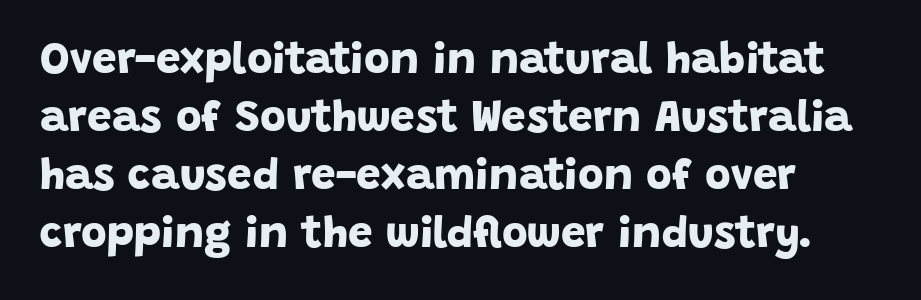
{"serif": "no", "bold": "yes", "weight": "bold", "width": "normal", "stroke_contrast": "low", "x_height": "large", "monospaced": "no", "underline": "no", "align": "left", "line_spacing": "normal", "line_spacing_ratio": 1.32, "letter_spacing": "normal", "letter_spacing_em": 0.0, "glyph_px": 44}
